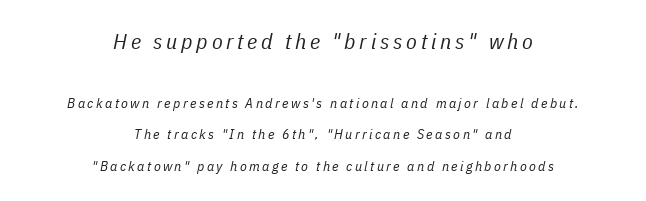
Size hierarchy here favors the leading block over the trailing one. Compared with ordinary roman type, these characters are visibly tilted. This rendering features lettering with no underline. Rows of type keep a wide berth in the vertical direction. In CSS terms this would be text-align: center.
